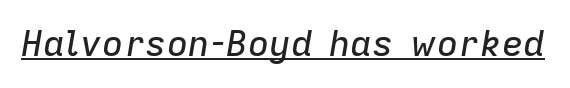
Q: Is the text italic (slanted)? A: Yes, it leans right by about 9 degrees.
Q: Is the text underlined? A: Yes.
Q: Is the spacing between letters normal or unusually wide? A: Normal.
Q: Width (condensed, normal, or wide)? A: Normal.
Q: Stroke contrast? A: Low.
Q: x-height? A: Medium.
Q: Monospaced? A: No.
